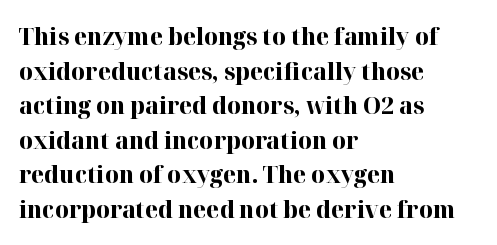
{"italic": "no", "bold": "yes", "underline": "no", "align": "left", "line_spacing": "normal", "line_spacing_ratio": 1.44, "letter_spacing": "normal", "letter_spacing_em": 0.0, "glyph_px": 24}
